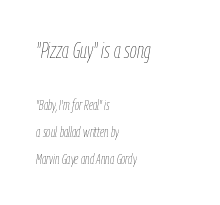
Q: Is the text bold? A: No.
Q: Is the text italic (slanted)? A: Yes, it leans right by about 9 degrees.
Q: Is the text underlined? A: No.
Q: How is the paragraph aligned? A: Left-aligned.
Q: Is the spacing between letters normal or unusually wide? A: Normal.
Q: Is the spacing between lines tight, normal or loose? A: Loose.
Q: Which block of text is set in a larger size, the first (top) or the second (bottom)? A: The first (top) one.
